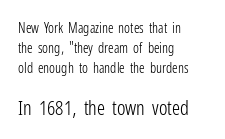
Q: Is the text bold? A: No.
Q: Is the text italic (slanted)? A: No, it is upright.
Q: Is the text underlined? A: No.
Q: How is the paragraph aligned? A: Left-aligned.
Q: Is the spacing between letters normal or unusually wide? A: Normal.
Q: Is the spacing between lines tight, normal or loose? A: Normal.
Q: Which block of text is set in a larger size, the first (top) or the second (bottom)? A: The second (bottom) one.
